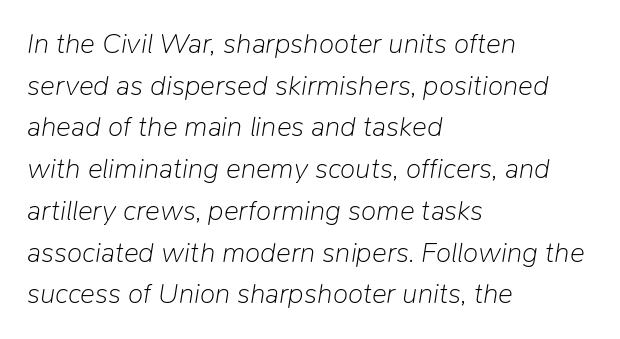
Q: Is the text bold? A: No.
Q: Is the text italic (slanted)? A: Yes, it leans right by about 9 degrees.
Q: Is the text underlined? A: No.
Q: How is the paragraph aligned? A: Left-aligned.
Q: Is the spacing between letters normal or unusually wide? A: Normal.
Q: Is the spacing between lines tight, normal or loose? A: Normal.
Q: Width (condensed, normal, or wide)? A: Normal.
Q: Stroke contrast? A: Low.
Q: x-height? A: Medium.
Q: Monospaced? A: No.
